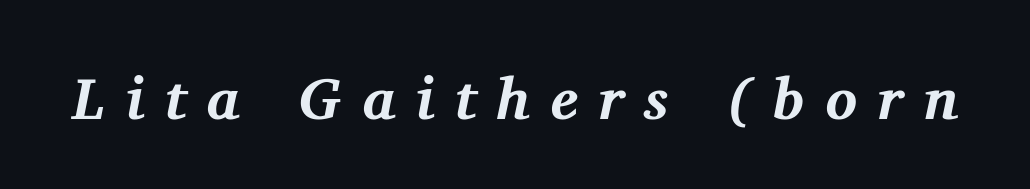
Q: Is the text bold? A: Yes.
Q: Is the text italic (slanted)? A: Yes, it leans right by about 11 degrees.
Q: Is the typeface a serif or a sans-serif typeface? A: Serif.
Q: Is the text underlined? A: No.
Q: Is the spacing between letters normal or unusually wide? A: Unusually wide.
Q: Width (condensed, normal, or wide)? A: Normal.
Q: Stroke contrast? A: Medium.
Q: x-height? A: Medium.
Q: Monospaced? A: No.
